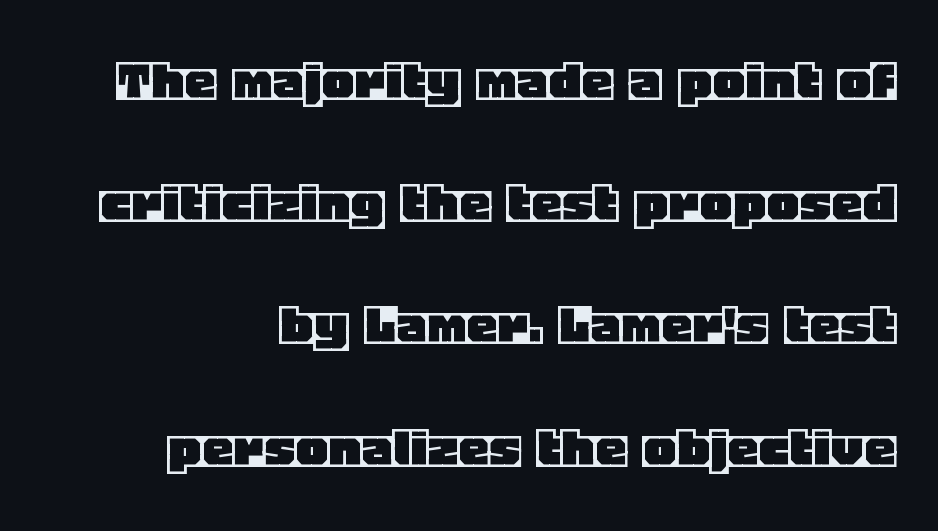
{"italic": "no", "width": "normal", "x_height": "large", "monospaced": "no", "underline": "no", "align": "right", "line_spacing": "loose", "line_spacing_ratio": 1.94, "letter_spacing": "normal", "letter_spacing_em": 0.0, "glyph_px": 63}
